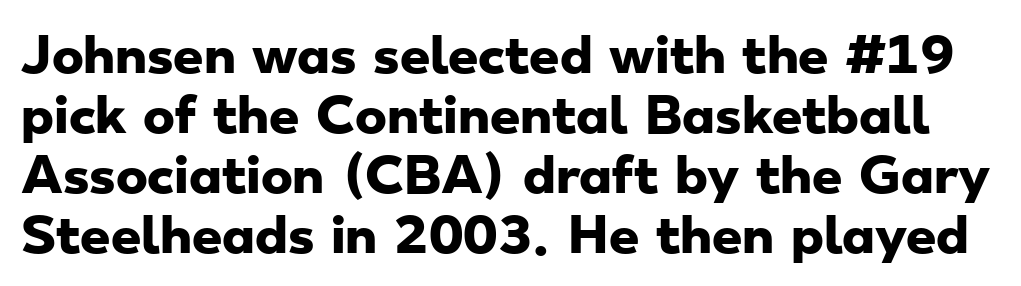
This rendering employs a face without finishing strokes, i.e., a sans-serif. Only glyphs here, with clear space below each row. Line spacing here is normal. Compared with typical body copy, the letter spacing here is the same. The glyphs have the mass of a bold cut.
